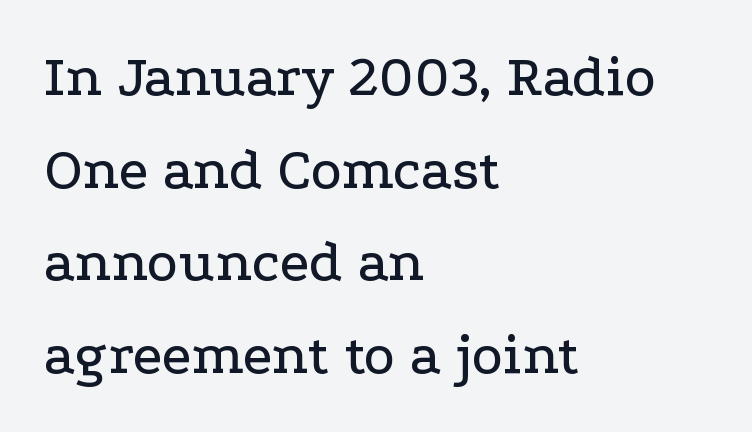
The image shows 59 px wide serif type, upright; set left-aligned, normal line spacing (1.57x), normal letter spacing, not underlined; low stroke contrast and a medium x-height.
